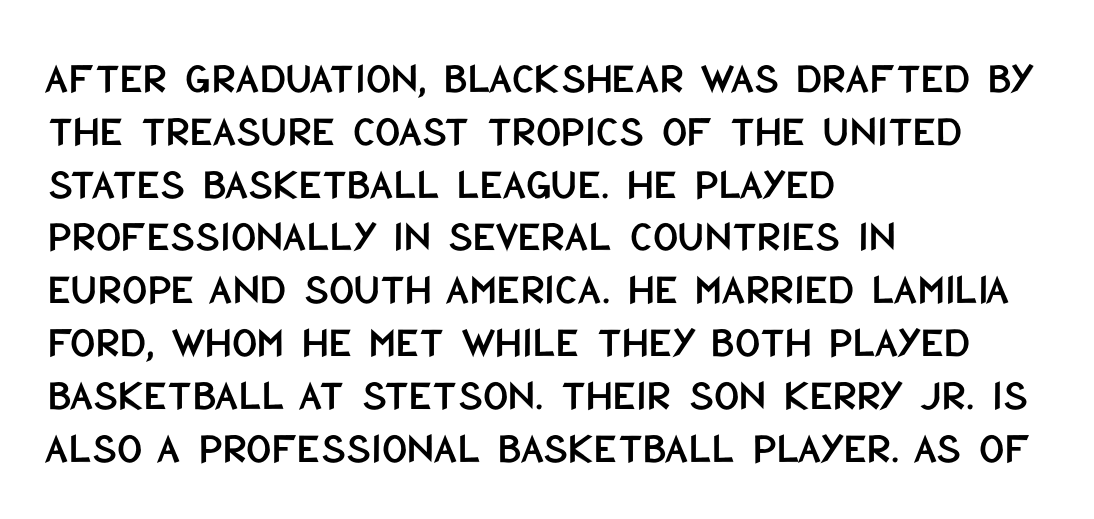
The image shows 44 px condensed sans-serif type, upright; set left-aligned, line spacing 1.2x, normal letter spacing, not underlined; low stroke contrast and a large x-height.
